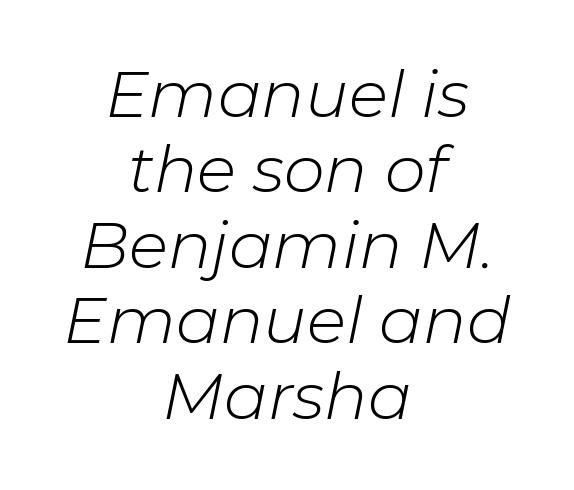
The image shows 65 px light type, italic (leaning right); set centered, line spacing 1.16x, normal letter spacing, not underlined; low stroke contrast and a medium x-height.
